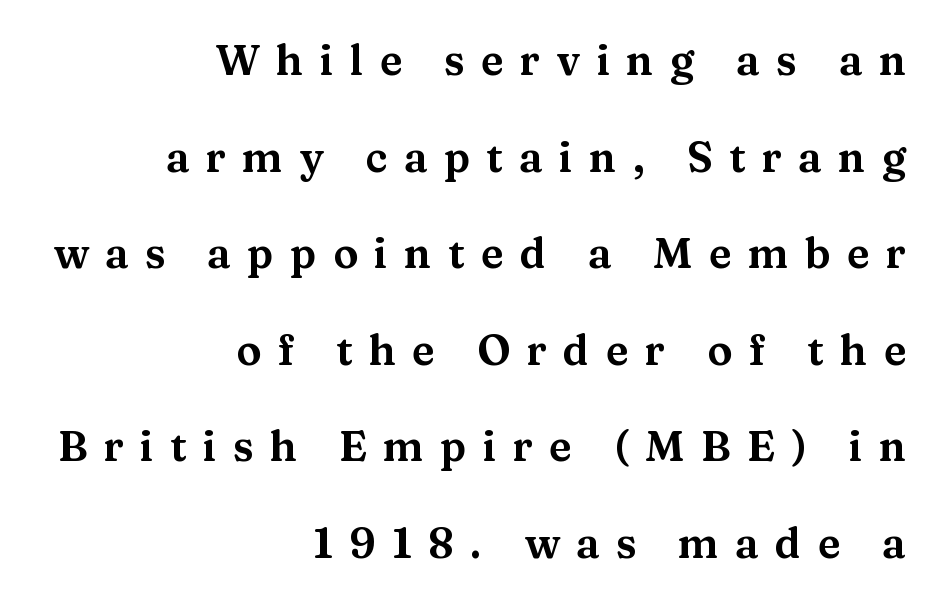
Q: Is the text italic (slanted)? A: No, it is upright.
Q: Is the typeface a serif or a sans-serif typeface? A: Serif.
Q: Is the text underlined? A: No.
Q: How is the paragraph aligned? A: Right-aligned.
Q: Is the spacing between letters normal or unusually wide? A: Unusually wide.
Q: Is the spacing between lines tight, normal or loose? A: Loose.
Q: Width (condensed, normal, or wide)? A: Wide.
Q: Stroke contrast? A: Medium.
Q: x-height? A: Medium.
Q: Monospaced? A: No.
